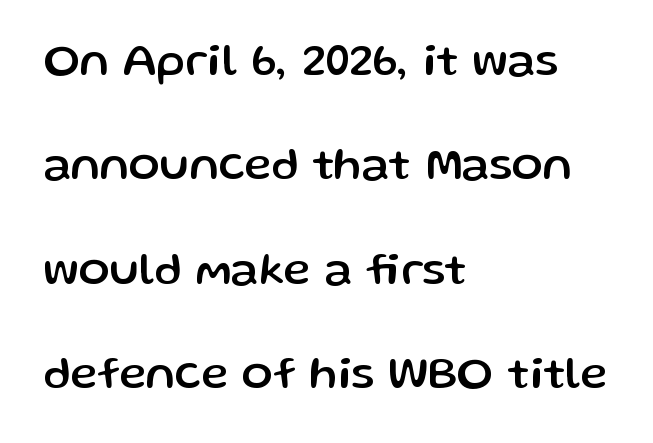
{"serif": "no", "italic": "no", "width": "normal", "stroke_contrast": "low", "x_height": "medium", "monospaced": "no", "underline": "no", "align": "left", "line_spacing": "loose", "line_spacing_ratio": 2.27, "letter_spacing": "normal", "letter_spacing_em": 0.0, "glyph_px": 46}
